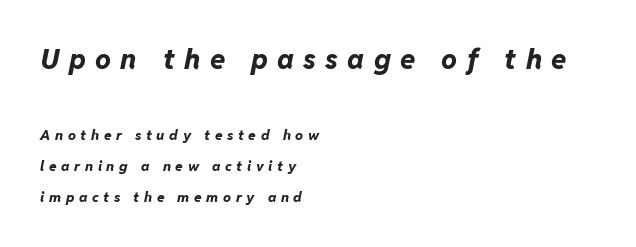
{"italic": "yes", "lean": "right", "slant_degrees": 11, "bold": "yes", "weight": "bold", "width": "normal", "stroke_contrast": "low", "x_height": "medium", "monospaced": "no", "underline": "no", "align": "left", "line_spacing": "loose", "line_spacing_ratio": 2.22, "letter_spacing": "wide", "letter_spacing_em": 0.33, "larger_block": "first", "size_ratio": 2.0, "glyph_px": 28}
